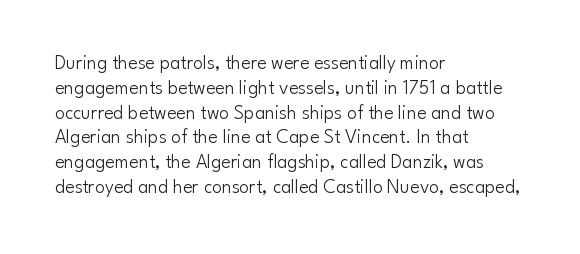
Q: Is the text bold? A: No.
Q: Is the text italic (slanted)? A: No, it is upright.
Q: Is the text underlined? A: No.
Q: How is the paragraph aligned? A: Left-aligned.
Q: Is the spacing between letters normal or unusually wide? A: Normal.
